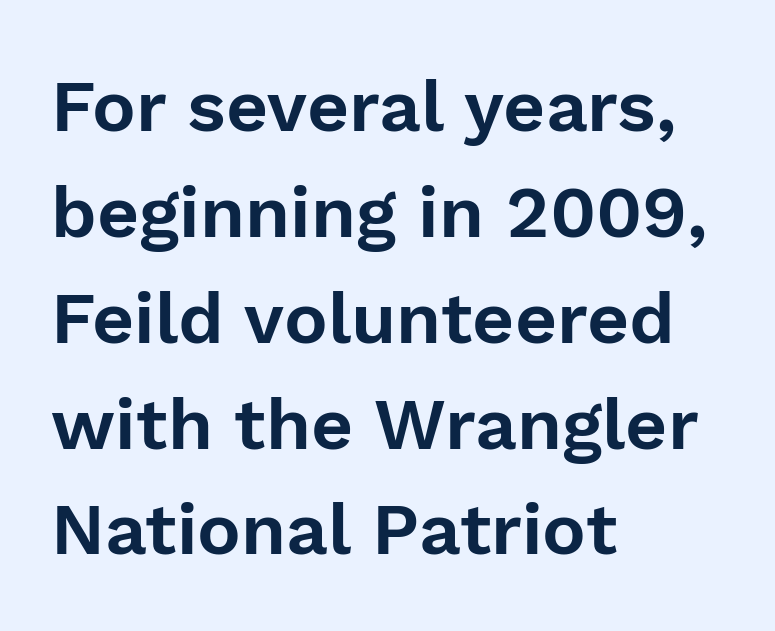
{"serif": "no", "italic": "no", "width": "normal", "stroke_contrast": "low", "x_height": "medium", "monospaced": "no", "underline": "no", "align": "left", "line_spacing": "normal", "line_spacing_ratio": 1.45, "letter_spacing": "normal", "letter_spacing_em": 0.0, "glyph_px": 73}
